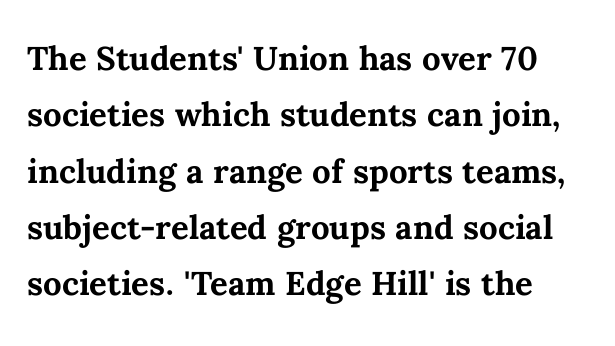
The image shows 44 px semibold type, upright; set normal line spacing (1.28x), normal letter spacing, not underlined; medium stroke contrast and a medium x-height.
